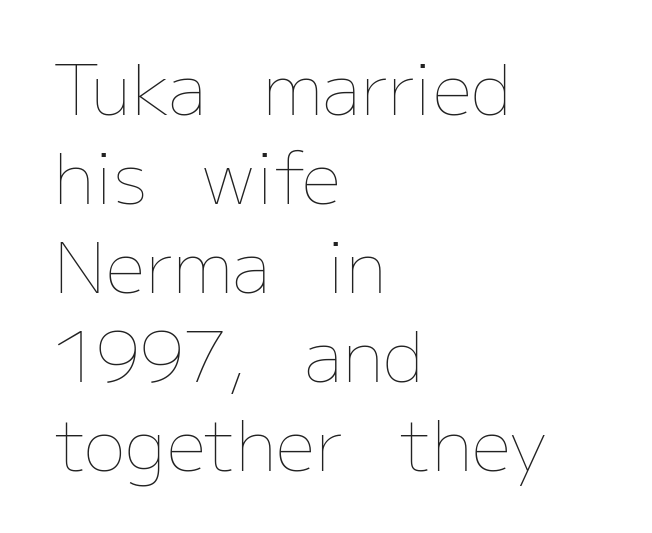
Q: Is the text bold? A: No.
Q: Is the text italic (slanted)? A: No, it is upright.
Q: Is the text underlined? A: No.
Q: How is the paragraph aligned? A: Left-aligned.
Q: Is the spacing between letters normal or unusually wide? A: Normal.
Q: Is the spacing between lines tight, normal or loose? A: Normal.
Q: Width (condensed, normal, or wide)? A: Normal.
Q: Stroke contrast? A: Low.
Q: x-height? A: Medium.
Q: Monospaced? A: No.
